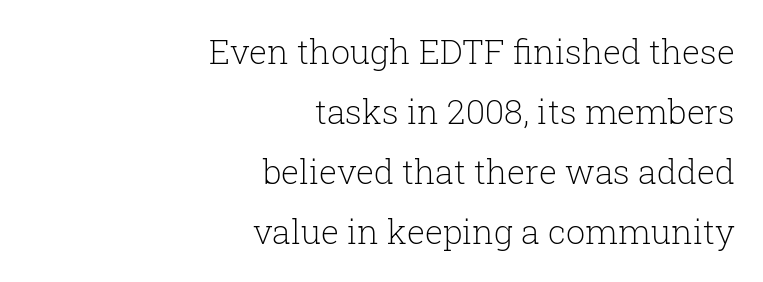
Here the glyphs are tracked normally, forming tight word shapes. Nobody drew a line under any word here. Where is the straight margin? On the right. Unbolded letterforms with no extra heft. Do the characters align in a grid? No, the font is proportional.
